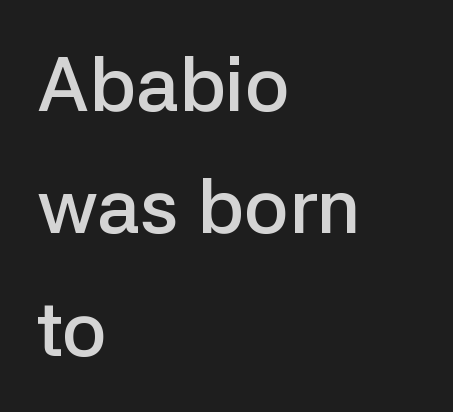
The image shows 77 px semibold sans-serif type, upright; set left-aligned, normal line spacing (1.59x), normal letter spacing, not underlined; low stroke contrast and a medium x-height.
